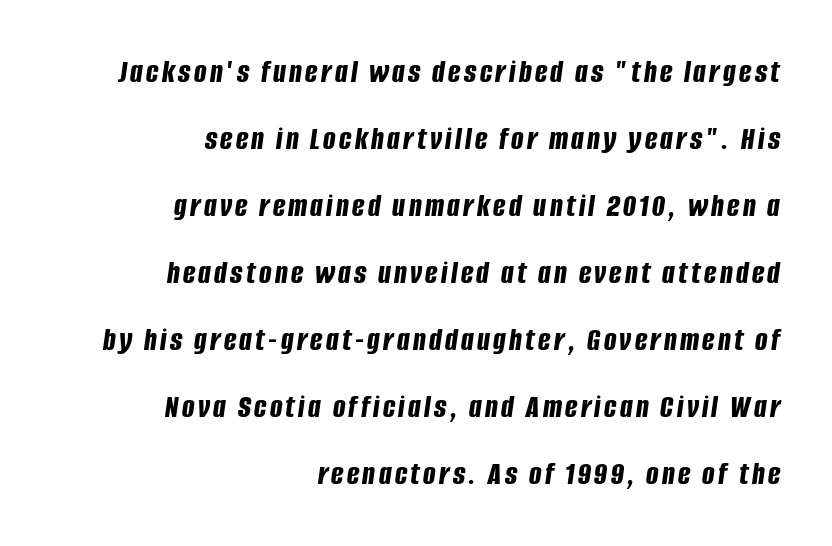
The image shows 33 px bold, condensed type, italic (leaning right); set right-aligned, loose line spacing (2.03x), not underlined; low stroke contrast and a large x-height.
